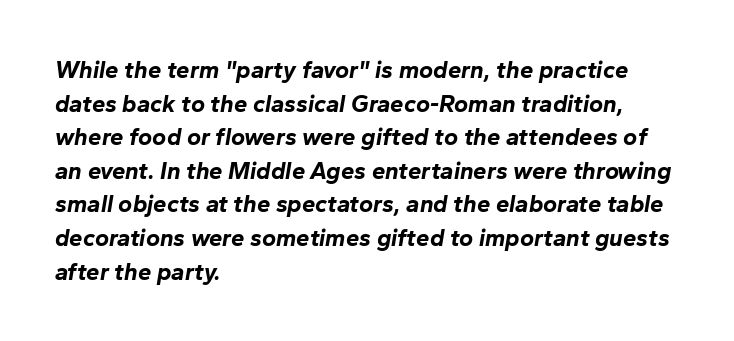
The gap between lines stays unmarked. A dark, heavy texture on the line: the type is bold. These lines are set flush left with a ragged right edge. Is the type slanted? Yes — the strokes lean at a clear angle.
